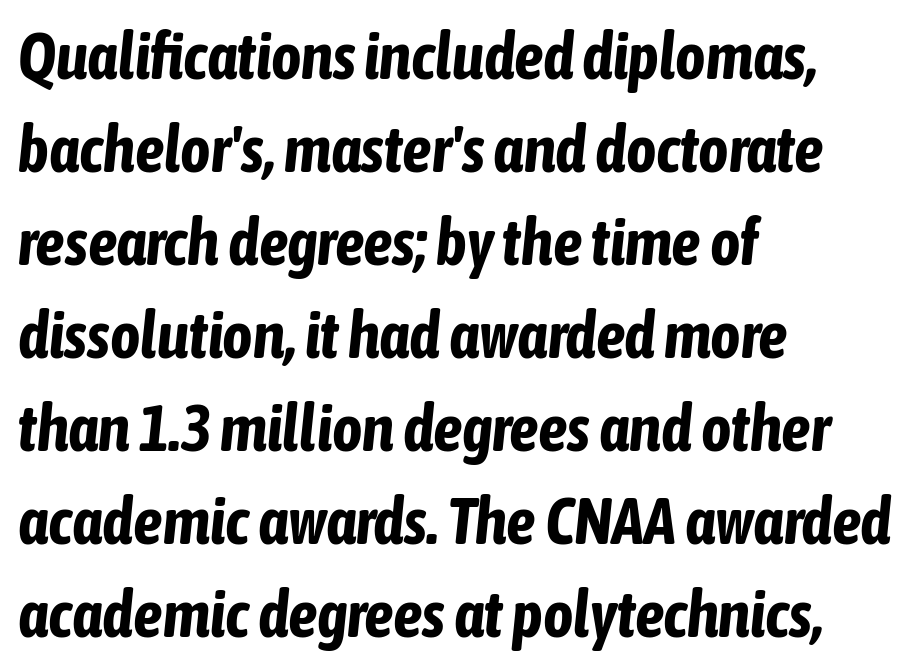
{"italic": "yes", "lean": "right", "slant_degrees": 6, "bold": "yes", "weight": "bold", "width": "condensed", "stroke_contrast": "low", "x_height": "medium", "monospaced": "no", "underline": "no", "align": "left", "line_spacing": "normal", "line_spacing_ratio": 1.43, "letter_spacing": "normal", "letter_spacing_em": 0.0, "glyph_px": 65}
